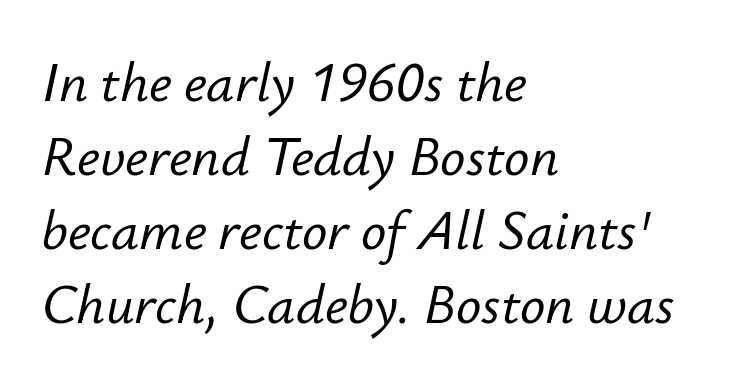
The image shows 56 px text type, italic (leaning right); set left-aligned, normal line spacing (1.32x), normal letter spacing, not underlined; low stroke contrast and a small x-height.
